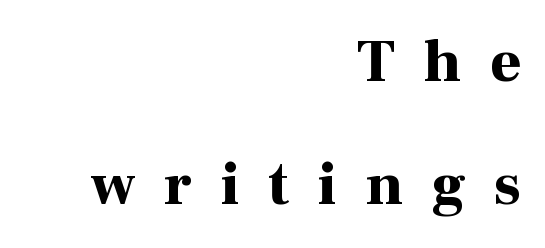
The image shows 59 px bold serif type, upright; set right-aligned, loose line spacing (2.08x), unusually wide letter spacing (+0.49 em), not underlined; high stroke contrast and a medium x-height.
